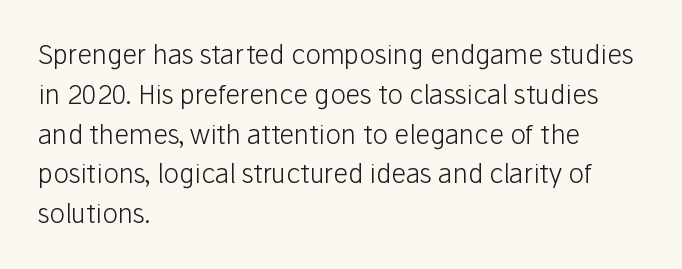
Q: Is the text bold? A: No.
Q: Is the text italic (slanted)? A: No, it is upright.
Q: Is the text underlined? A: No.
Q: How is the paragraph aligned? A: Left-aligned.
Q: Is the spacing between letters normal or unusually wide? A: Normal.
Q: Is the spacing between lines tight, normal or loose? A: Normal.
